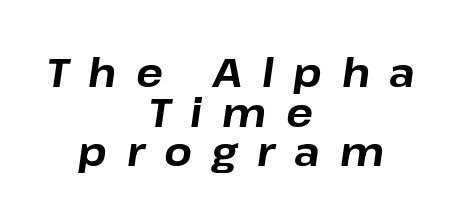
The image shows 40 px bold type, italic (leaning right); set centered, tight line spacing (0.99x), unusually wide letter spacing (+0.49 em), not underlined; low stroke contrast and a medium x-height.
